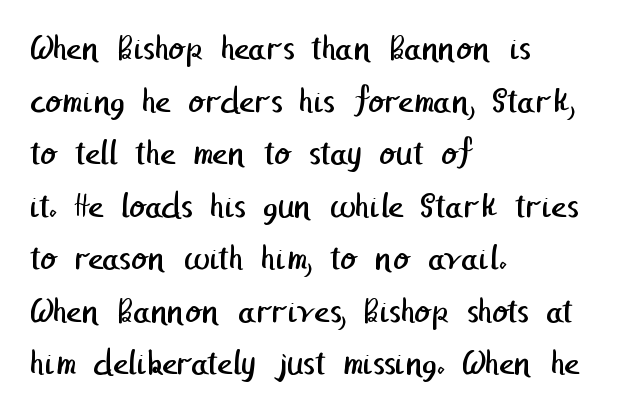
Each line starts at the same left margin while the right side varies. Clear beneath every line of the passage. The rendering uses a moderate line-height, typical for paragraphs. Here the glyphs are tracked normally, forming tight word shapes. The glyphs in this specimen are sans serif. The typesetting does not lean heavy: it is not bold.
